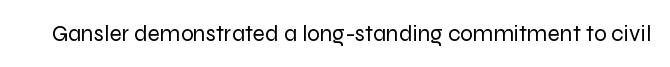
The type is set solid horizontally, with unmodified tracking. Words float on clear page, feet unadorned. A quiet, ordinary-to-light weight characterises the typeface. The type sits square on the baseline with zero lean.
